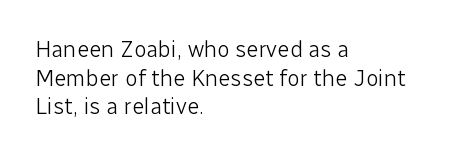
{"italic": "no", "bold": "no", "underline": "no", "align": "left", "line_spacing_ratio": 1.24, "letter_spacing": "normal", "letter_spacing_em": 0.0, "glyph_px": 23}
